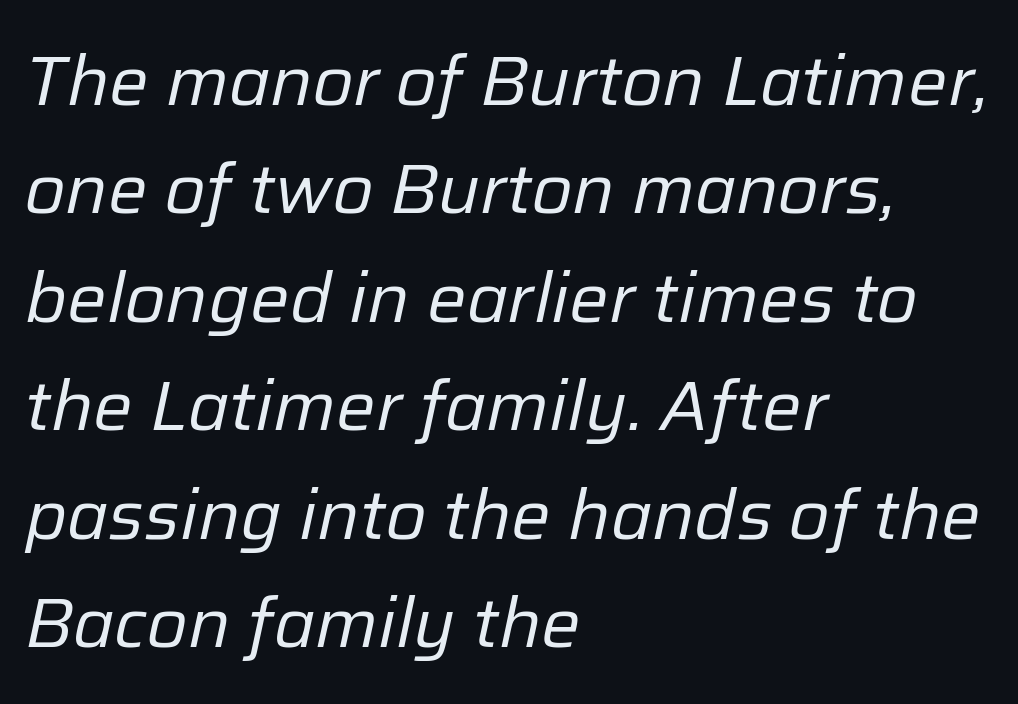
Q: Is the text bold? A: No.
Q: Is the text italic (slanted)? A: Yes, it leans right by about 12 degrees.
Q: Is the text underlined? A: No.
Q: How is the paragraph aligned? A: Left-aligned.
Q: Is the spacing between letters normal or unusually wide? A: Normal.
Q: Is the spacing between lines tight, normal or loose? A: Normal.
Q: Width (condensed, normal, or wide)? A: Normal.
Q: Stroke contrast? A: Low.
Q: x-height? A: Medium.
Q: Monospaced? A: No.
